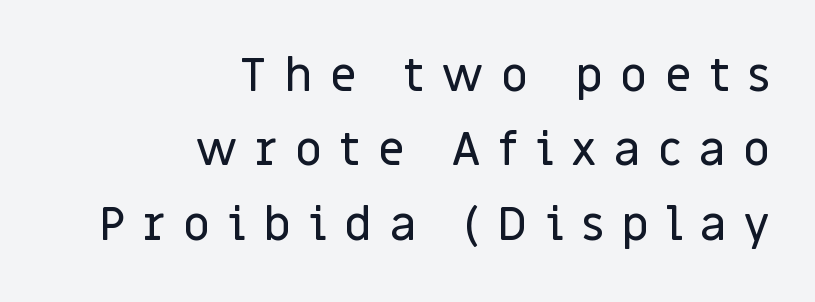
Q: Is the text italic (slanted)? A: No, it is upright.
Q: Is the typeface a serif or a sans-serif typeface? A: Sans-serif.
Q: Is the text underlined? A: No.
Q: How is the paragraph aligned? A: Right-aligned.
Q: Is the spacing between letters normal or unusually wide? A: Unusually wide.
Q: Is the spacing between lines tight, normal or loose? A: Normal.
Q: Width (condensed, normal, or wide)? A: Normal.
Q: Stroke contrast? A: Low.
Q: x-height? A: Large.
Q: Monospaced? A: No.
